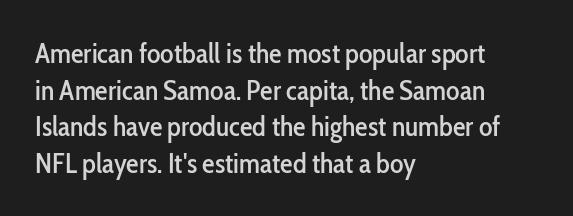
The image shows 28 px condensed sans-serif type, upright; set left-aligned, normal line spacing (1.31x), normal letter spacing, not underlined; low stroke contrast and a medium x-height.
